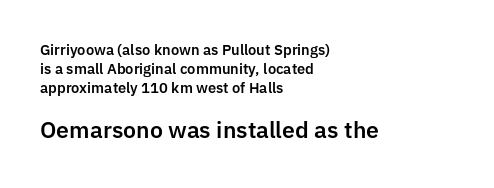
Q: Is the text italic (slanted)? A: No, it is upright.
Q: Is the text underlined? A: No.
Q: How is the paragraph aligned? A: Left-aligned.
Q: Is the spacing between letters normal or unusually wide? A: Normal.
Q: Is the spacing between lines tight, normal or loose? A: Normal.
Q: Which block of text is set in a larger size, the first (top) or the second (bottom)? A: The second (bottom) one.
